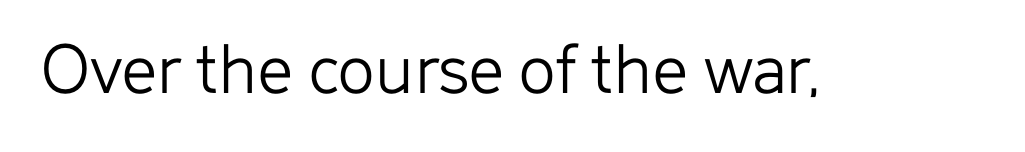
The image shows 77 px light sans-serif type, upright; set normal letter spacing, not underlined; low stroke contrast and a medium x-height.
